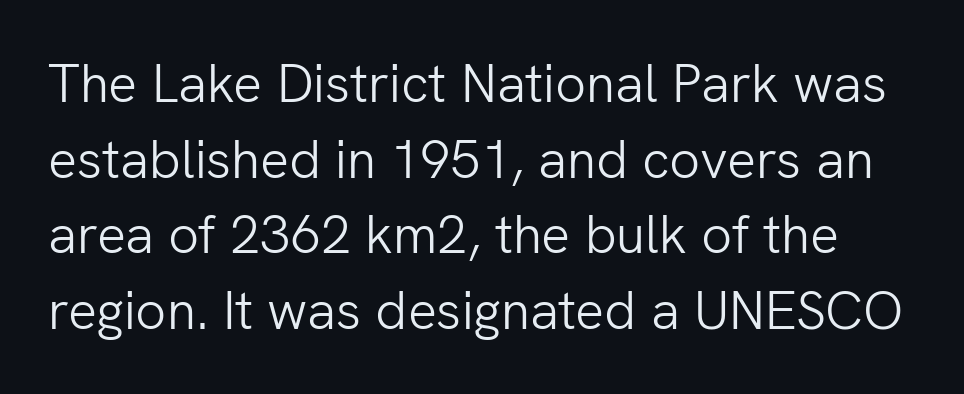
Successive baselines arrive at the customary interval. Type style note: lacks serifs. Observe the ordinary spacing: letters are neighbours, not strangers. The characters are drawn with everyday or finer stroke widths. This sample has the flowing, uneven cadence of proportional lettering.
